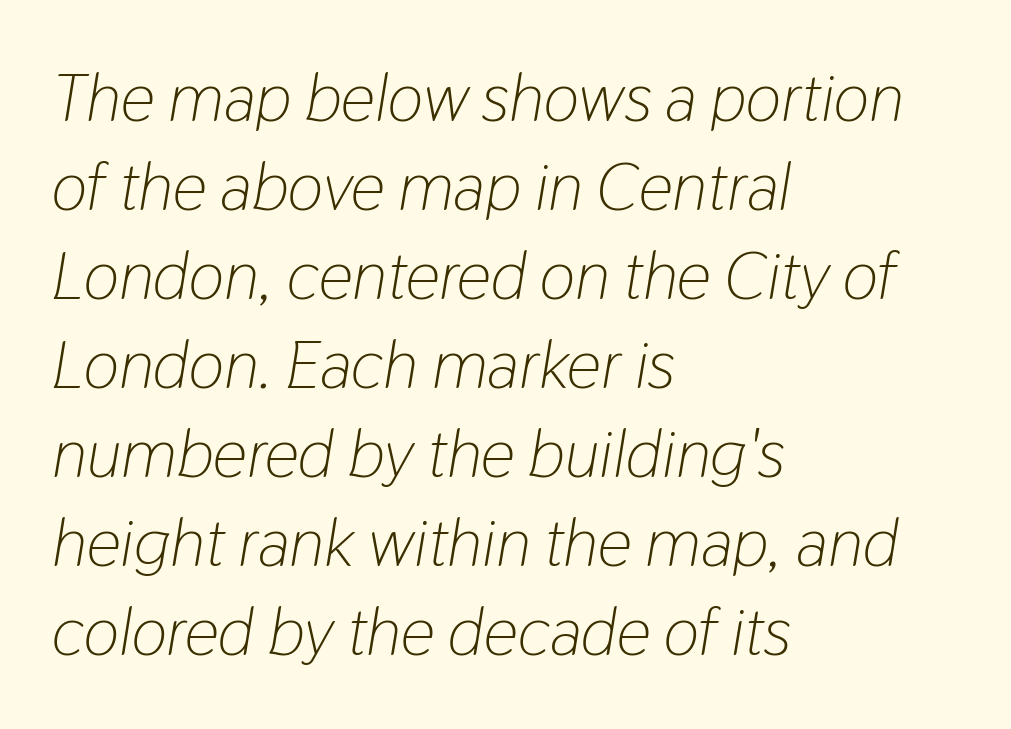
{"italic": "yes", "lean": "right", "slant_degrees": 9, "bold": "no", "weight": "light", "width": "condensed", "stroke_contrast": "low", "x_height": "medium", "monospaced": "no", "underline": "no", "align": "left", "line_spacing": "normal", "line_spacing_ratio": 1.31, "letter_spacing": "normal", "letter_spacing_em": 0.0, "glyph_px": 68}
